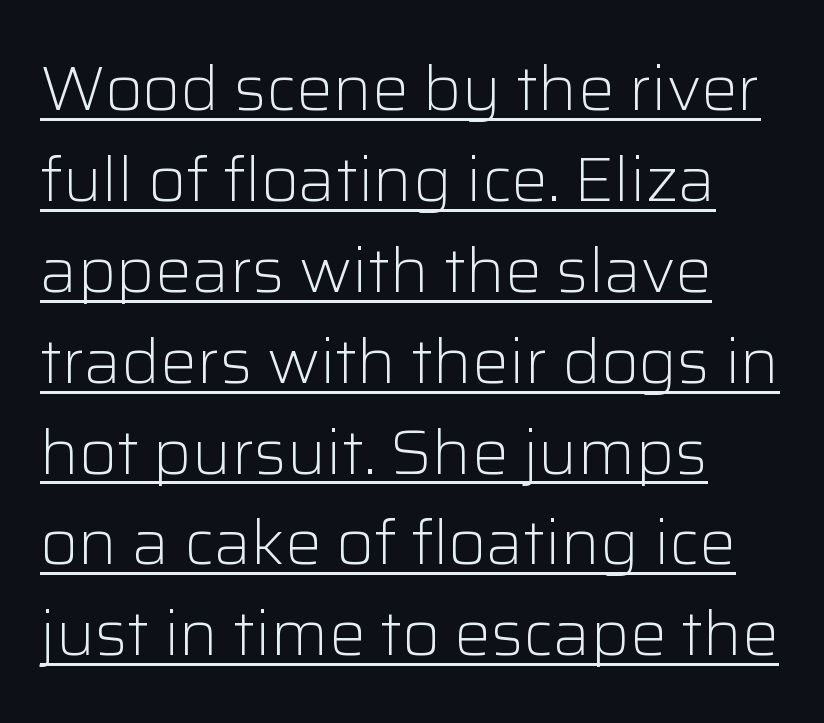
{"serif": "no", "italic": "no", "bold": "no", "weight": "light", "width": "normal", "stroke_contrast": "low", "x_height": "medium", "monospaced": "no", "underline": "yes", "align": "left", "line_spacing": "normal", "line_spacing_ratio": 1.49, "letter_spacing": "normal", "letter_spacing_em": 0.0, "glyph_px": 61}
